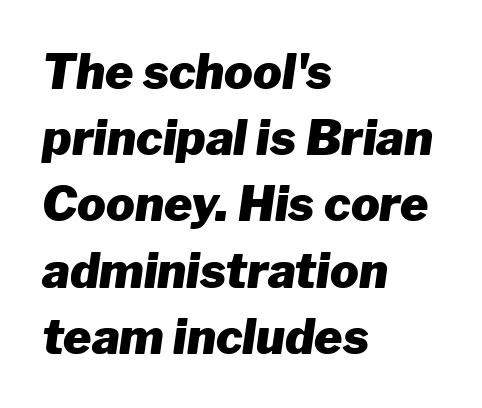
Q: Is the text bold? A: Yes.
Q: Is the text italic (slanted)? A: Yes, it leans right by about 8 degrees.
Q: Is the text underlined? A: No.
Q: How is the paragraph aligned? A: Left-aligned.
Q: Is the spacing between letters normal or unusually wide? A: Normal.
Q: Is the spacing between lines tight, normal or loose? A: Normal.
Q: Width (condensed, normal, or wide)? A: Normal.
Q: Stroke contrast? A: Low.
Q: x-height? A: Medium.
Q: Monospaced? A: No.
